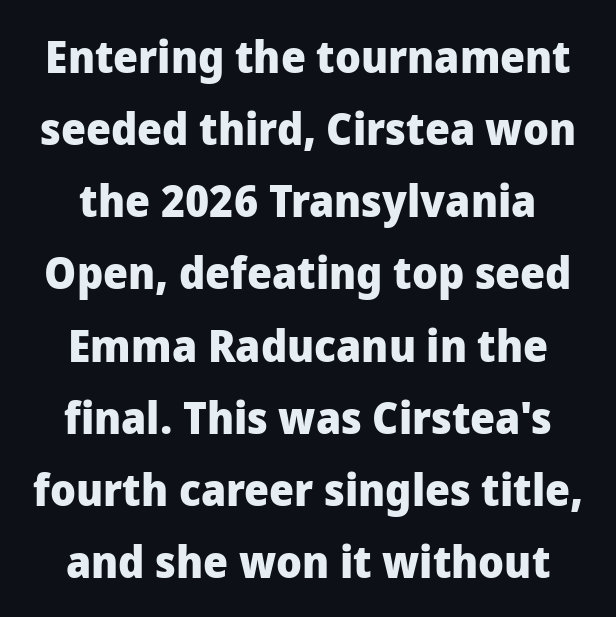
The font family rendered here belongs to the sans-serif group. Typeset on center — no edge is straight. Compared with typical paragraphs, the rows here are spaced about the same. The zone under the glyphs is completely vacant. The horizontal fit of the characters is conventional and even.
